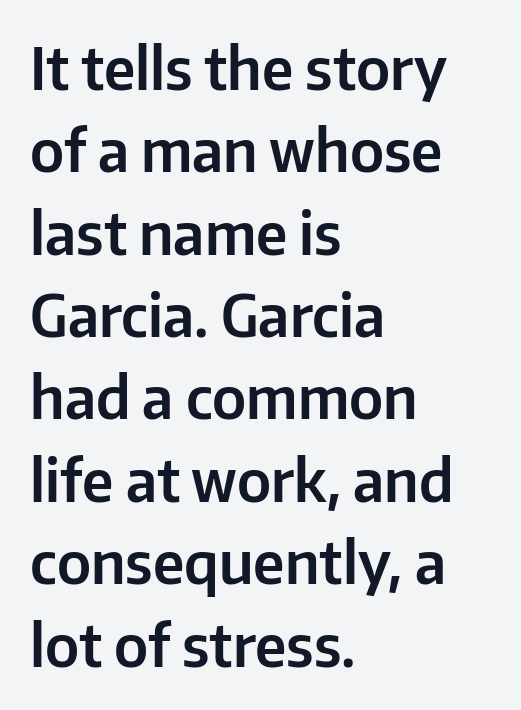
The image shows 58 px sans-serif type, upright; set left-aligned, normal line spacing (1.42x), normal letter spacing, not underlined; low stroke contrast and a medium x-height.
